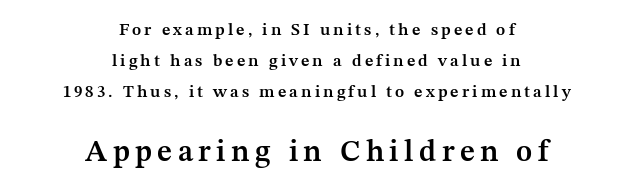
The passage shown is typed in a proportional face where columns would drift. Vertical strokes here are truly vertical. Note: serifs present on the glyphs. Weight check: semibold — heavier than regular, not quite bold.
